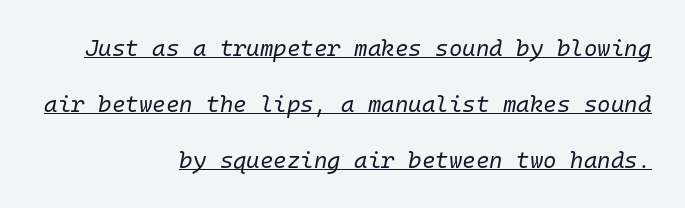
Every character sits at an angle, as italics do. One-word summary of the alignment: right. Inter-character spacing is left at the font's built-in metrics. The face looks like a standard text weight, possibly lighter. This sample trades compactness for vertical openness between lines.
